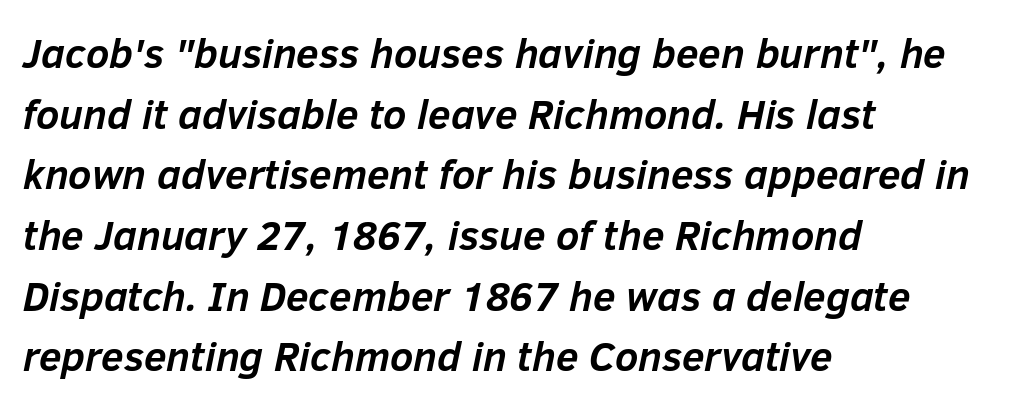
The image shows 41 px semibold type, italic (leaning right); set left-aligned, normal line spacing (1.48x), normal letter spacing, not underlined; low stroke contrast and a medium x-height.
